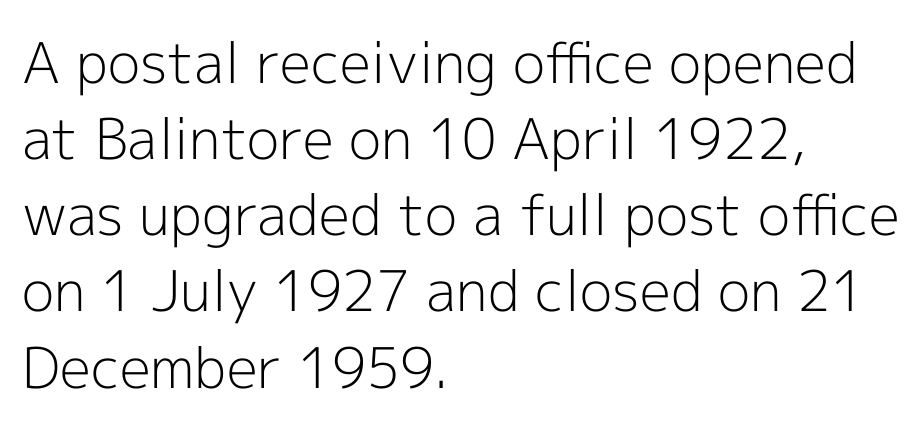
Q: Is the text bold? A: No.
Q: Is the text italic (slanted)? A: No, it is upright.
Q: Is the typeface a serif or a sans-serif typeface? A: Sans-serif.
Q: Is the text underlined? A: No.
Q: How is the paragraph aligned? A: Left-aligned.
Q: Is the spacing between letters normal or unusually wide? A: Normal.
Q: Is the spacing between lines tight, normal or loose? A: Normal.
Q: Width (condensed, normal, or wide)? A: Normal.
Q: x-height? A: Medium.
Q: Monospaced? A: No.
